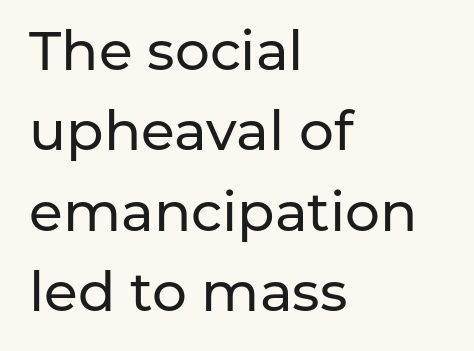
The image shows 55 px sans-serif type, upright; set left-aligned, normal line spacing (1.46x), normal letter spacing, not underlined; low stroke contrast and a medium x-height.
